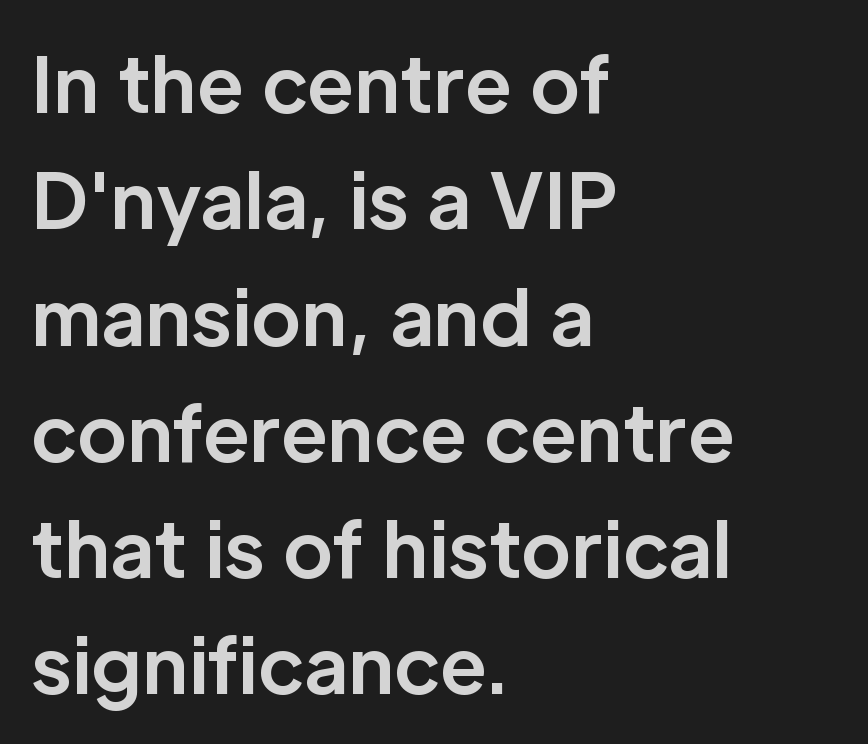
Q: Is the text bold? A: Yes.
Q: Is the text italic (slanted)? A: No, it is upright.
Q: Is the typeface a serif or a sans-serif typeface? A: Sans-serif.
Q: Is the text underlined? A: No.
Q: How is the paragraph aligned? A: Left-aligned.
Q: Is the spacing between letters normal or unusually wide? A: Normal.
Q: Is the spacing between lines tight, normal or loose? A: Normal.
Q: Width (condensed, normal, or wide)? A: Normal.
Q: Stroke contrast? A: Low.
Q: x-height? A: Medium.
Q: Monospaced? A: No.
